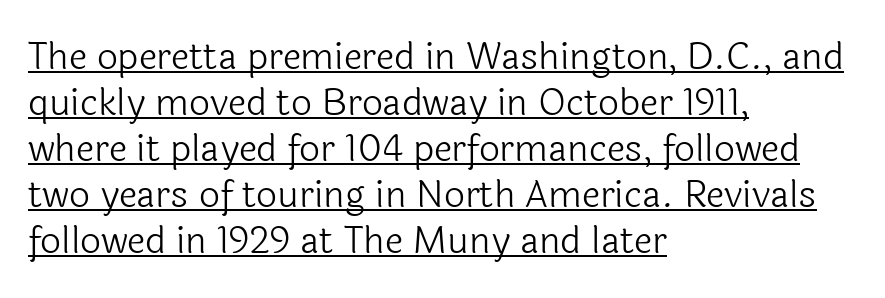
{"serif": "no", "italic": "no", "bold": "no", "weight": "light", "width": "normal", "x_height": "medium", "monospaced": "no", "underline": "yes", "align": "left", "line_spacing_ratio": 1.24, "letter_spacing": "normal", "letter_spacing_em": 0.0, "glyph_px": 37}
